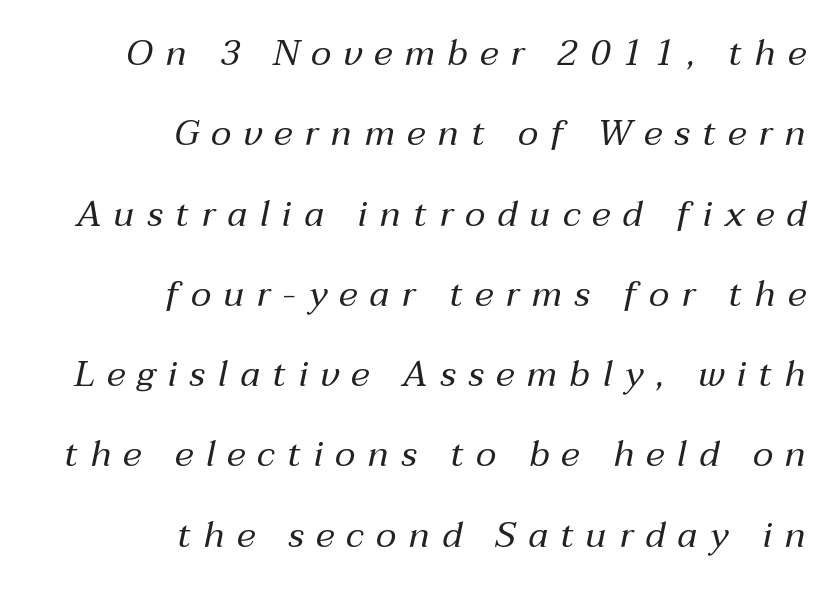
The image shows 36 px regular-weight type, italic (leaning right); set right-aligned, loose line spacing (2.23x), unusually wide letter spacing (+0.34 em), not underlined; medium stroke contrast and a medium x-height.
